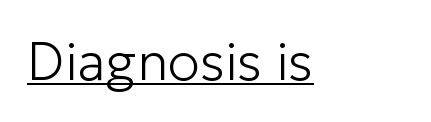
{"serif": "no", "italic": "no", "bold": "no", "weight": "light", "width": "normal", "stroke_contrast": "low", "x_height": "medium", "monospaced": "no", "underline": "yes", "letter_spacing": "normal", "letter_spacing_em": 0.0, "glyph_px": 54}
